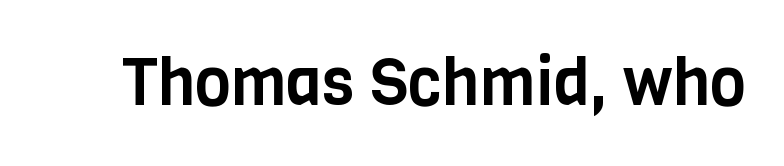
The image shows 65 px condensed sans-serif type, upright; set normal letter spacing, not underlined; low stroke contrast and a large x-height.
